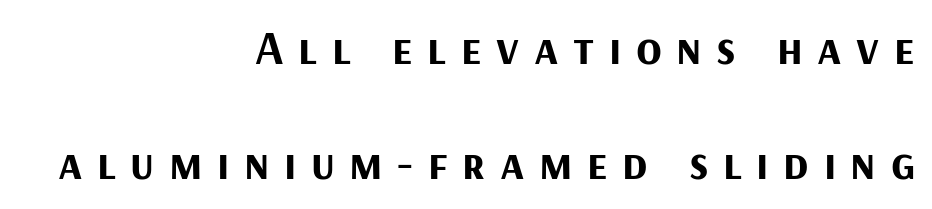
Q: Is the text bold? A: Yes.
Q: Is the text italic (slanted)? A: No, it is upright.
Q: Is the typeface a serif or a sans-serif typeface? A: Sans-serif.
Q: Is the text underlined? A: No.
Q: How is the paragraph aligned? A: Right-aligned.
Q: Is the spacing between letters normal or unusually wide? A: Unusually wide.
Q: Is the spacing between lines tight, normal or loose? A: Loose.
Q: Width (condensed, normal, or wide)? A: Normal.
Q: Stroke contrast? A: Medium.
Q: x-height? A: Medium.
Q: Monospaced? A: No.
